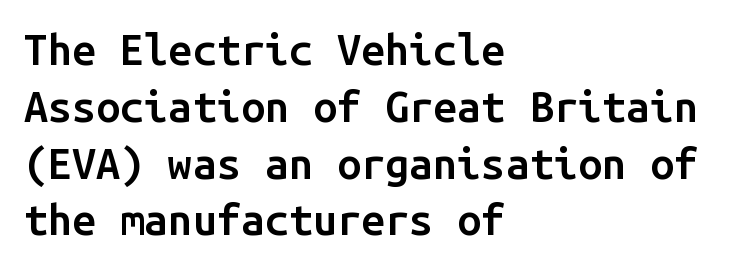
{"serif": "no", "italic": "no", "bold": "semi", "weight": "semibold", "width": "normal", "stroke_contrast": "low", "x_height": "medium", "monospaced": "yes", "underline": "no", "align": "left", "line_spacing": "normal", "line_spacing_ratio": 1.32, "letter_spacing": "normal", "letter_spacing_em": 0.0, "glyph_px": 43}
